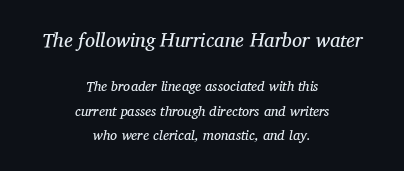
{"italic": "yes", "lean": "right", "slant_degrees": 11, "bold": "no", "underline": "no", "align": "center", "line_spacing_ratio": 1.76, "letter_spacing": "normal", "letter_spacing_em": 0.0, "larger_block": "first", "size_ratio": 1.43, "glyph_px": 20}
